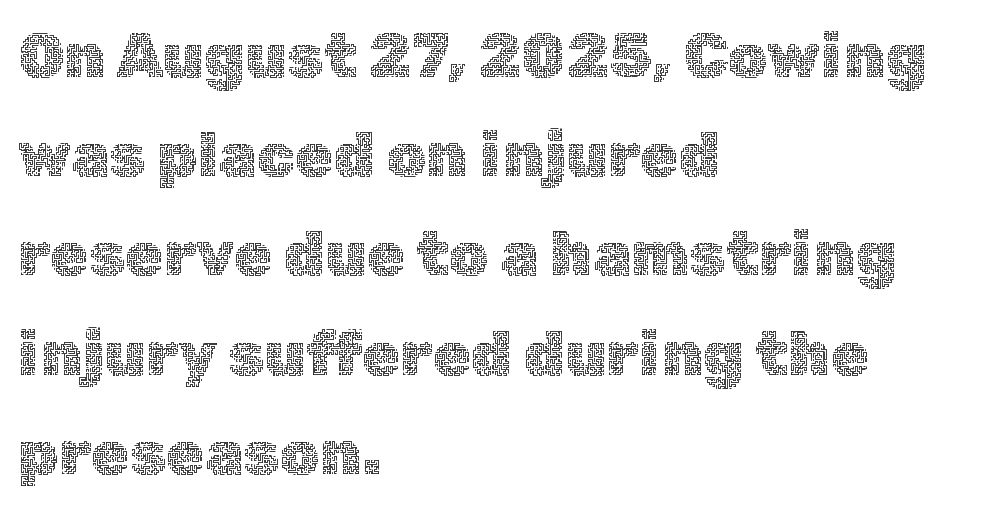
The image shows 62 px thin type, upright; set left-aligned, normal line spacing (1.6x), normal letter spacing, not underlined; a medium x-height.
